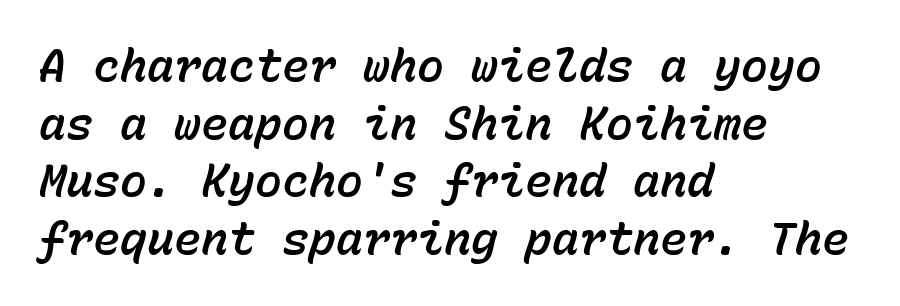
Q: Is the text italic (slanted)? A: Yes, it leans right by about 15 degrees.
Q: Is the text underlined? A: No.
Q: How is the paragraph aligned? A: Left-aligned.
Q: Is the spacing between letters normal or unusually wide? A: Normal.
Q: Is the spacing between lines tight, normal or loose? A: Normal.
Q: Width (condensed, normal, or wide)? A: Normal.
Q: Stroke contrast? A: Low.
Q: x-height? A: Medium.
Q: Monospaced? A: Yes.
